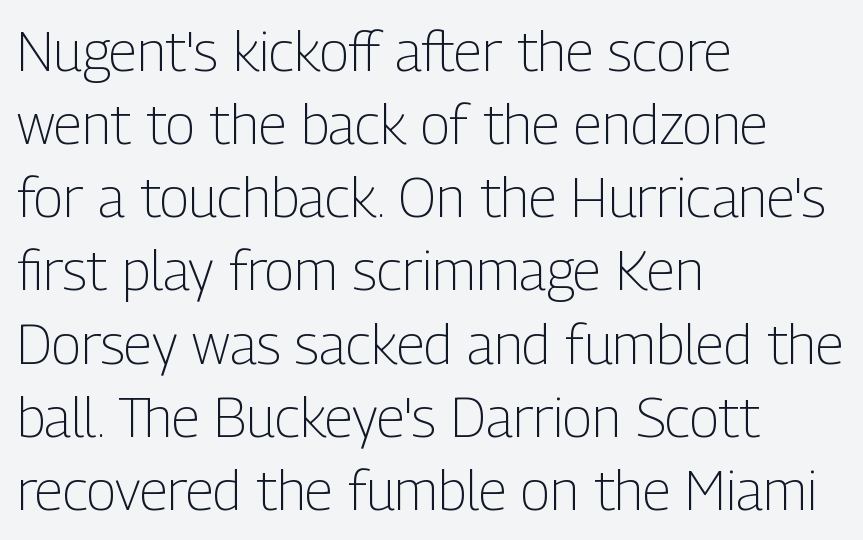
The image shows 55 px light, condensed sans-serif type, upright; set left-aligned, normal line spacing (1.33x), normal letter spacing, not underlined; low stroke contrast and a medium x-height.
